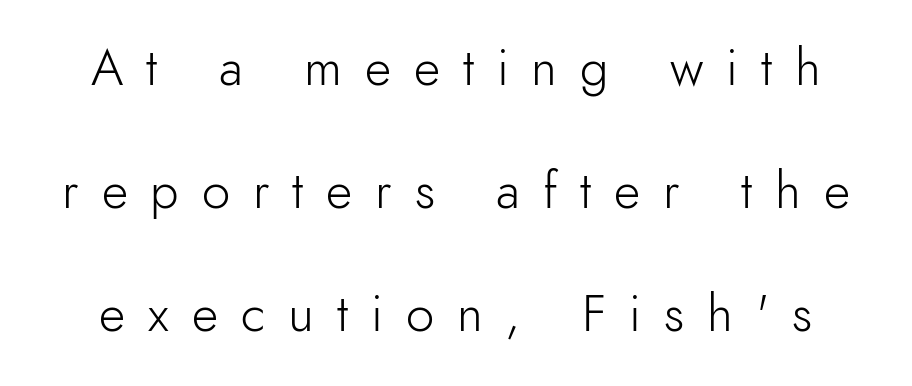
The line texture is sparse and dotted thanks to wide tracking. No letter is thick-stroked: the sample isn't bold. A clean baseline with only descenders dipping below it. The rendering uses a large line-height, opening up the rows.
